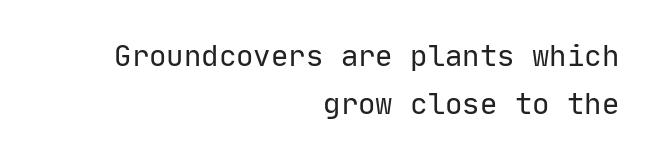
Each letter, wide or thin by design, is forced into the same width here. Unmarked baselines from the first word to the last. Do the letters lean? They stand straight. You can tell from the bare stems that sans-serif type was used. The lines are quadded right.
